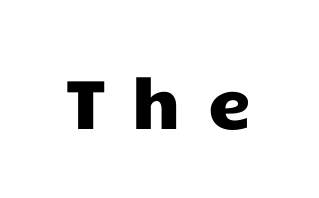
{"serif": "no", "italic": "no", "width": "wide", "stroke_contrast": "low", "x_height": "medium", "monospaced": "no", "underline": "no", "letter_spacing": "wide", "letter_spacing_em": 0.39, "glyph_px": 69}
